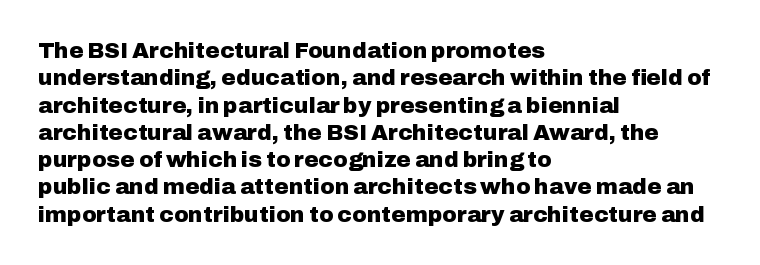
Chunky letters — that's bold for sure. Caption: standard tracking, unaltered. Descenders are the only things crossing below the line. Typeset ragged right — the left edge is the straight one. The letters stand upright; this is a roman face.
